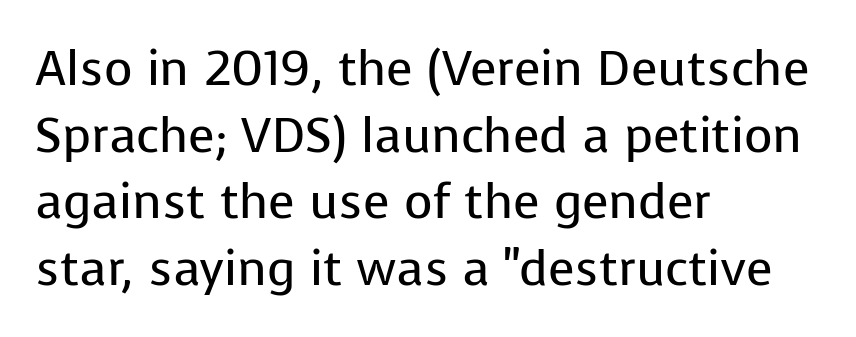
{"serif": "no", "italic": "no", "bold": "no", "weight": "regular", "width": "normal", "stroke_contrast": "low", "x_height": "medium", "monospaced": "no", "underline": "no", "align": "left", "line_spacing": "normal", "line_spacing_ratio": 1.36, "letter_spacing": "normal", "letter_spacing_em": 0.0, "glyph_px": 49}
